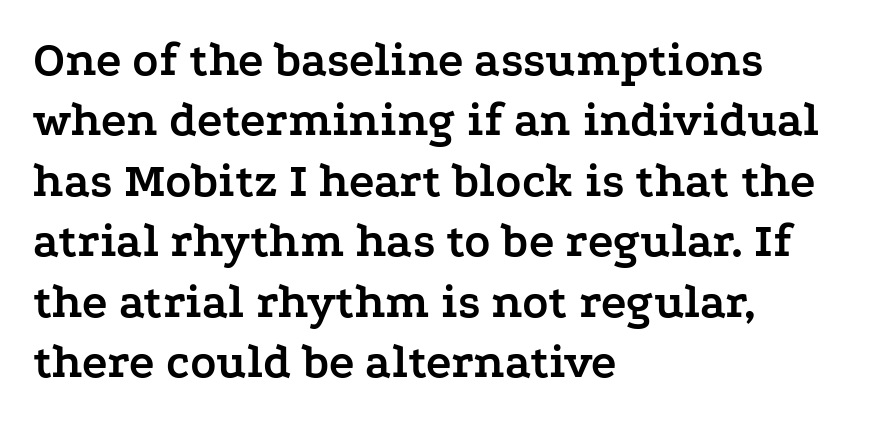
Q: Is the text bold? A: Yes.
Q: Is the text italic (slanted)? A: No, it is upright.
Q: Is the typeface a serif or a sans-serif typeface? A: Serif.
Q: Is the text underlined? A: No.
Q: How is the paragraph aligned? A: Left-aligned.
Q: Is the spacing between letters normal or unusually wide? A: Normal.
Q: Is the spacing between lines tight, normal or loose? A: Normal.
Q: Width (condensed, normal, or wide)? A: Wide.
Q: Stroke contrast? A: Low.
Q: x-height? A: Medium.
Q: Monospaced? A: No.
